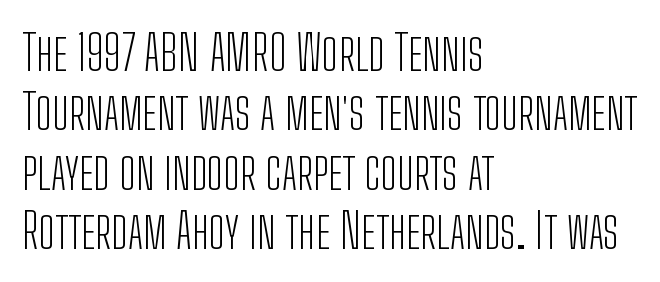
The image shows 49 px light, condensed sans-serif type, upright; set left-aligned, line spacing 1.21x, normal letter spacing, not underlined; low stroke contrast and a medium x-height.
